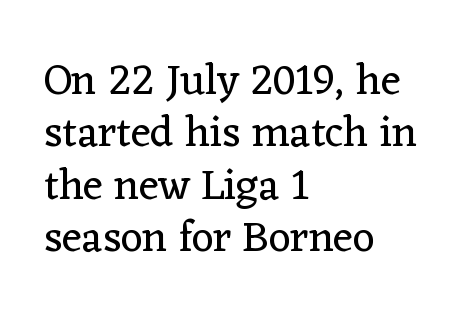
The image shows 43 px regular-weight serif type, upright; set left-aligned, line spacing 1.22x, normal letter spacing, not underlined; low stroke contrast and a medium x-height.
